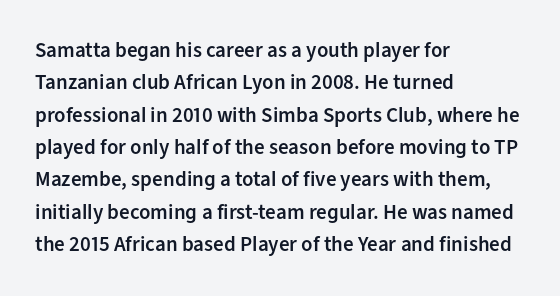
Italic? Not at all — the glyphs are vertical. Visually the block forms a straight wall on the left and a jagged coastline on the right. The horizontal fit of the characters is conventional and even. No word sits above an underline.
